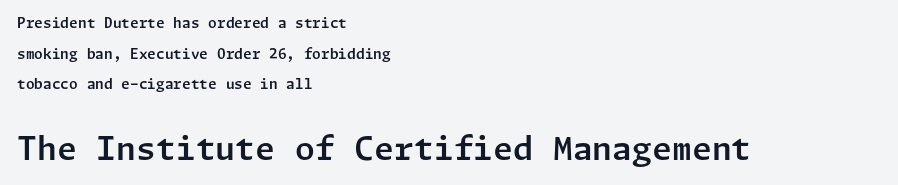
{"serif": "no", "italic": "no", "width": "normal", "stroke_contrast": "low", "x_height": "medium", "underline": "no", "align": "left", "line_spacing": "loose", "line_spacing_ratio": 2.18, "letter_spacing": "normal", "letter_spacing_em": 0.0, "larger_block": "second", "size_ratio": 2.29, "glyph_px": 32}
